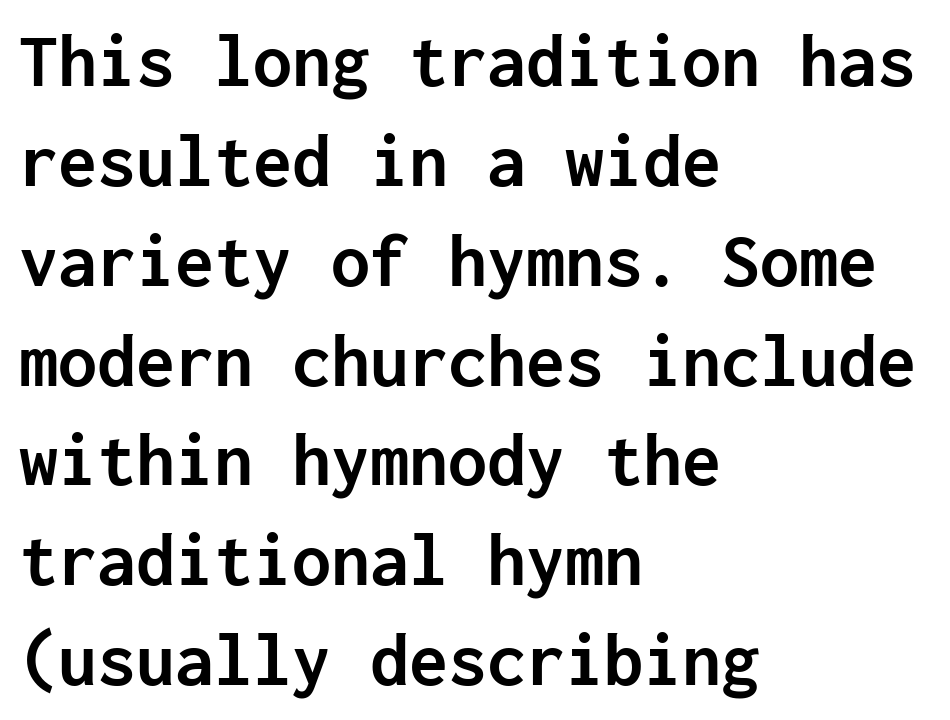
The image shows 78 px semibold sans-serif type, upright, monospaced; set left-aligned, normal line spacing (1.28x), normal letter spacing, not underlined; low stroke contrast and a medium x-height.
